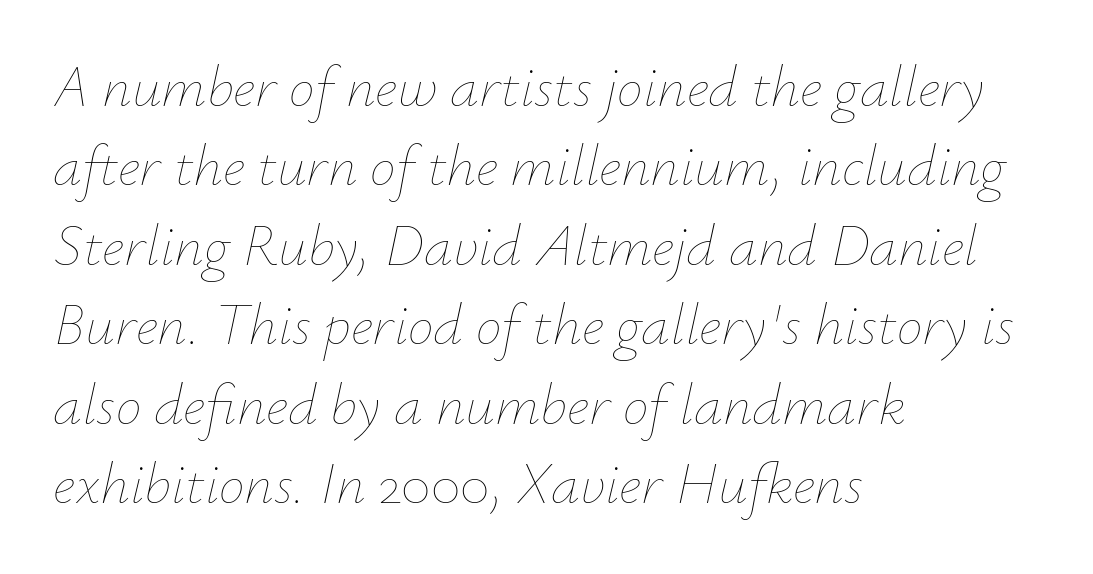
Q: Is the text bold? A: No.
Q: Is the text italic (slanted)? A: Yes, it leans right by about 12 degrees.
Q: Is the text underlined? A: No.
Q: How is the paragraph aligned? A: Left-aligned.
Q: Is the spacing between letters normal or unusually wide? A: Normal.
Q: Is the spacing between lines tight, normal or loose? A: Normal.
Q: Width (condensed, normal, or wide)? A: Normal.
Q: Stroke contrast? A: Low.
Q: x-height? A: Small.
Q: Monospaced? A: No.
